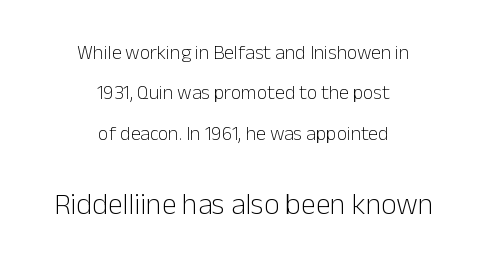
The image shows 30 px light sans-serif type, upright; set centered, loose line spacing (2.02x), normal letter spacing, not underlined; the second (bottom) block is 1.5x larger; low stroke contrast and a medium x-height.
